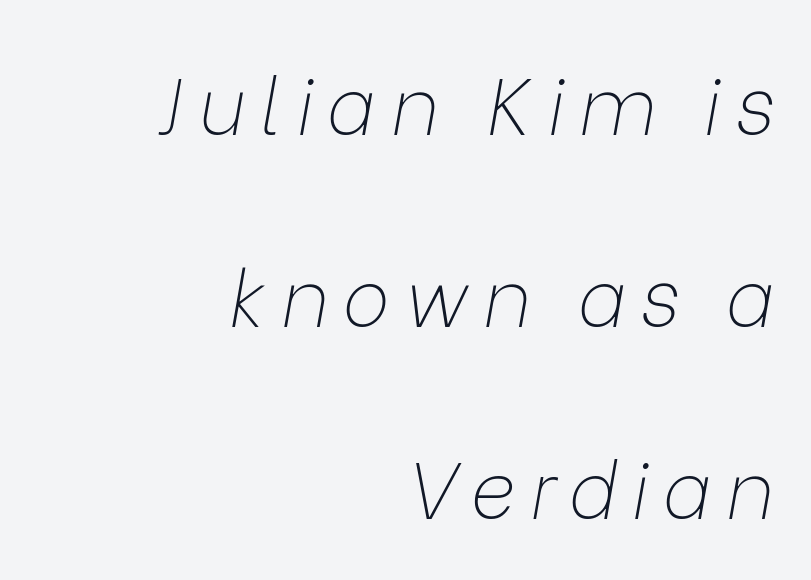
{"italic": "yes", "lean": "right", "slant_degrees": 9, "bold": "no", "weight": "thin", "width": "normal", "stroke_contrast": "low", "x_height": "medium", "monospaced": "no", "underline": "no", "align": "right", "line_spacing": "loose", "line_spacing_ratio": 2.43, "glyph_px": 79}
